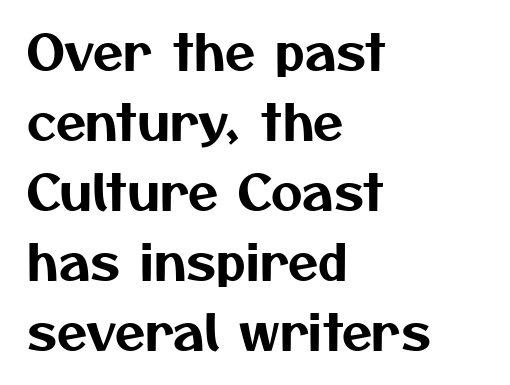
You could not count columns in this text — the font is proportionally spaced. The vertical gap from one line to the next is medium. A typesetter would call this zero additional tracking. Which margin do the lines hug? The left one — the right edge is uneven.
